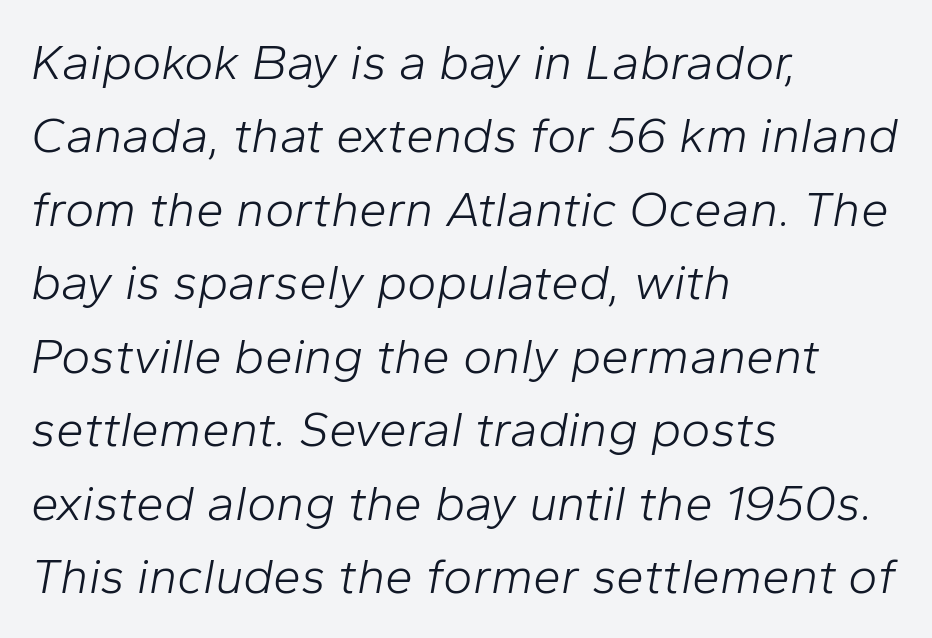
{"italic": "yes", "lean": "right", "slant_degrees": 10, "bold": "no", "weight": "light", "width": "normal", "stroke_contrast": "low", "x_height": "medium", "monospaced": "no", "underline": "no", "align": "left", "line_spacing": "normal", "line_spacing_ratio": 1.47, "letter_spacing": "normal", "letter_spacing_em": 0.0, "glyph_px": 50}
